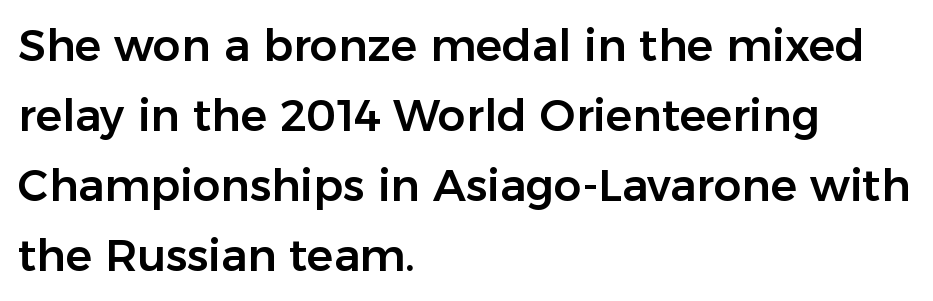
{"serif": "no", "italic": "no", "width": "normal", "stroke_contrast": "low", "x_height": "medium", "monospaced": "no", "underline": "no", "align": "left", "line_spacing": "normal", "line_spacing_ratio": 1.59, "letter_spacing": "normal", "letter_spacing_em": 0.0, "glyph_px": 44}
